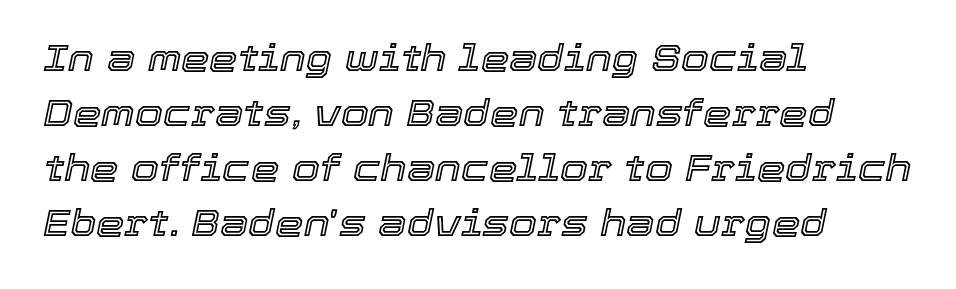
Q: Is the text italic (slanted)? A: Yes, it leans right by about 12 degrees.
Q: Is the text underlined? A: No.
Q: How is the paragraph aligned? A: Left-aligned.
Q: Is the spacing between letters normal or unusually wide? A: Normal.
Q: Is the spacing between lines tight, normal or loose? A: Normal.
Q: Width (condensed, normal, or wide)? A: Normal.
Q: x-height? A: Medium.
Q: Monospaced? A: No.
